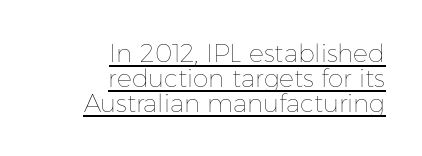
Does a line run under the words? Yes, clearly. Characters follow at the spacing the type designer built in. The designer dialed line spacing down below the default. The typography opts for an upright posture over an oblique one.
